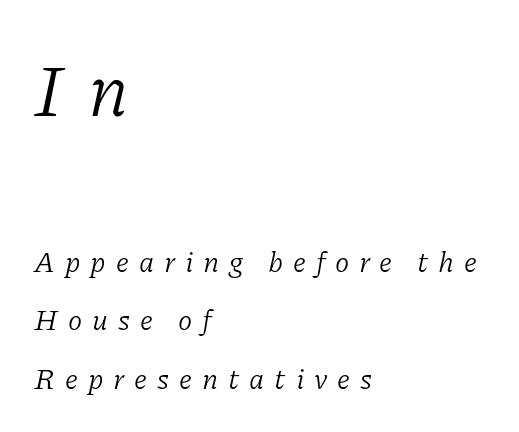
{"serif": "yes", "italic": "yes", "lean": "right", "slant_degrees": 11, "bold": "no", "weight": "light", "width": "normal", "stroke_contrast": "low", "x_height": "medium", "monospaced": "no", "underline": "no", "align": "left", "line_spacing": "loose", "line_spacing_ratio": 2.01, "letter_spacing": "wide", "letter_spacing_em": 0.34, "larger_block": "first", "size_ratio": 2.52, "glyph_px": 73}
